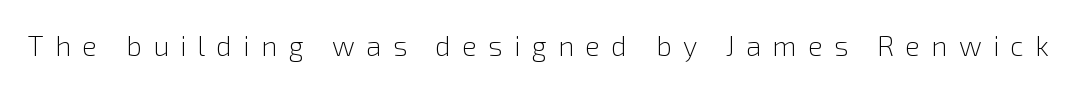
{"serif": "no", "italic": "no", "bold": "no", "weight": "light", "width": "normal", "x_height": "medium", "monospaced": "no", "underline": "no", "letter_spacing": "wide", "letter_spacing_em": 0.4, "glyph_px": 28}
